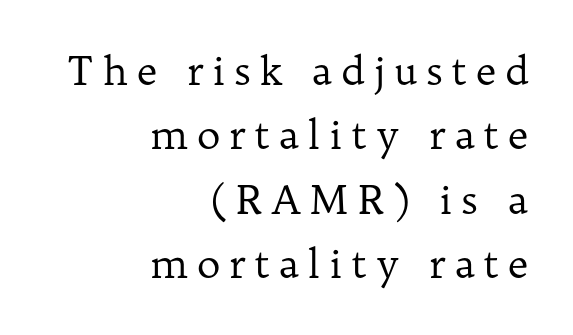
The image shows 40 px regular-weight serif type, upright; set right-aligned, normal line spacing (1.61x), unusually wide letter spacing (+0.21 em), not underlined; low stroke contrast and a medium x-height.
